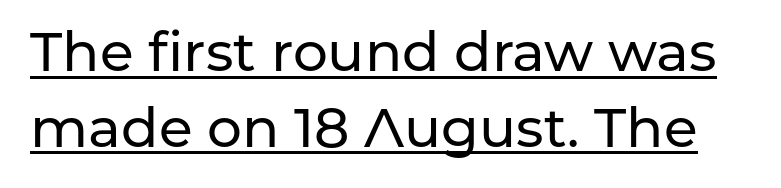
The font's upright variant was chosen for this text. Leading matches the norm, producing a regular column. Think of a printed novel: that variable character pitch is what you see here. The typeface chosen for these lines omits serifs.
